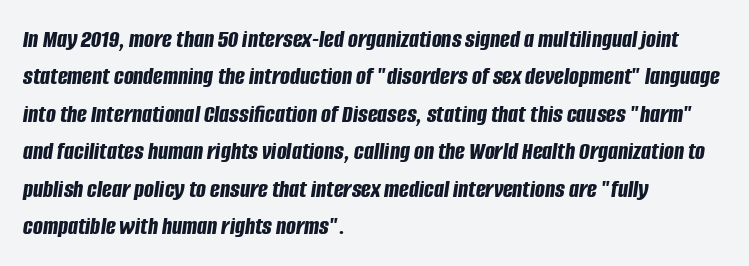
{"italic": "yes", "lean": "right", "slant_degrees": 8, "bold": "yes", "underline": "no", "align": "left", "line_spacing": "normal", "line_spacing_ratio": 1.44, "letter_spacing": "normal", "letter_spacing_em": 0.0, "glyph_px": 26}
